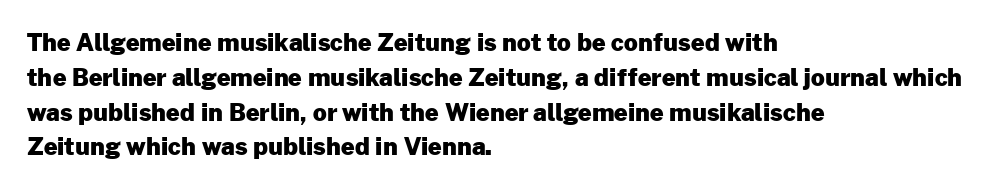
The image shows 24 px bold type, upright; set left-aligned, normal line spacing (1.45x), normal letter spacing, not underlined.
